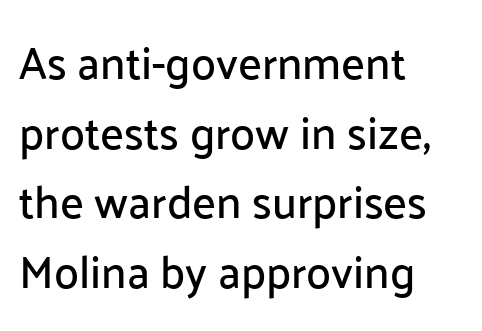
{"serif": "no", "italic": "no", "width": "normal", "stroke_contrast": "low", "x_height": "medium", "monospaced": "no", "underline": "no", "align": "left", "line_spacing": "normal", "line_spacing_ratio": 1.55, "letter_spacing": "normal", "letter_spacing_em": 0.0, "glyph_px": 45}
